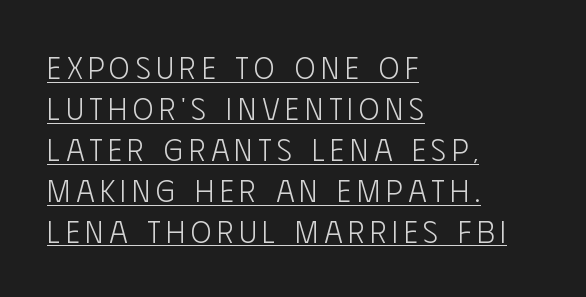
{"serif": "no", "italic": "no", "bold": "no", "weight": "light", "width": "condensed", "stroke_contrast": "low", "x_height": "large", "monospaced": "no", "underline": "yes", "align": "left", "line_spacing": "normal", "line_spacing_ratio": 1.32, "glyph_px": 31}
